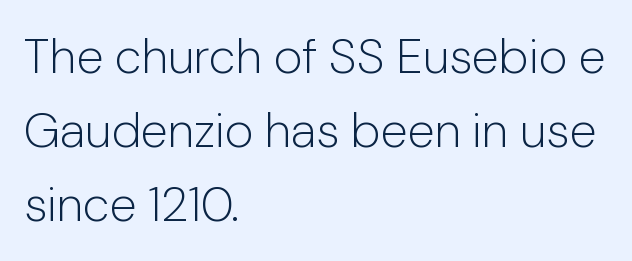
The specimen omits any rule beneath the text block's lines. Stems here are at most as thick as an everyday book face. Which margin do the lines hug? The left one — the right edge is uneven. This sample uses plain, unmodified letter spacing. Rendered with straight, roman letterforms.
